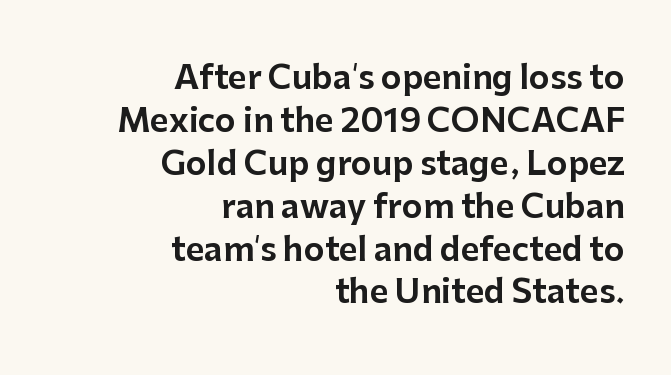
{"serif": "no", "italic": "no", "width": "normal", "stroke_contrast": "low", "x_height": "medium", "monospaced": "no", "underline": "no", "align": "right", "line_spacing": "normal", "line_spacing_ratio": 1.34, "letter_spacing": "normal", "letter_spacing_em": 0.0, "glyph_px": 32}
